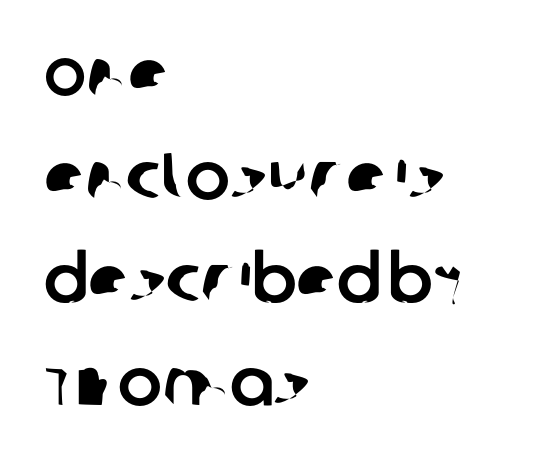
{"serif": "no", "width": "normal", "stroke_contrast": "low", "x_height": "large", "monospaced": "no", "underline": "no", "align": "left", "line_spacing": "normal", "line_spacing_ratio": 1.56, "letter_spacing": "normal", "letter_spacing_em": 0.0, "glyph_px": 66}
